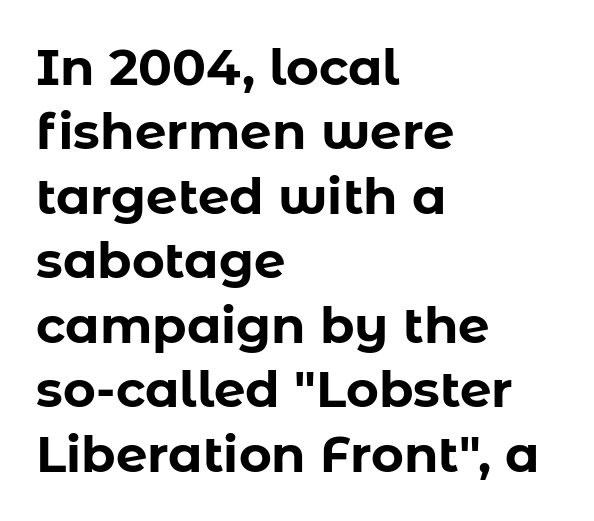
{"serif": "no", "italic": "no", "bold": "yes", "weight": "bold", "width": "normal", "stroke_contrast": "low", "x_height": "medium", "monospaced": "no", "underline": "no", "align": "left", "line_spacing": "normal", "line_spacing_ratio": 1.29, "letter_spacing": "normal", "letter_spacing_em": 0.0, "glyph_px": 50}
